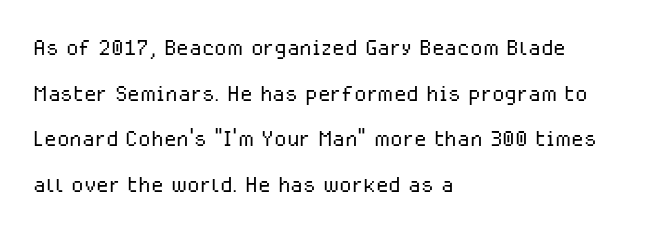
Q: Is the text bold? A: No.
Q: Is the text italic (slanted)? A: No, it is upright.
Q: Is the typeface a serif or a sans-serif typeface? A: Sans-serif.
Q: Is the text underlined? A: No.
Q: How is the paragraph aligned? A: Left-aligned.
Q: Is the spacing between letters normal or unusually wide? A: Normal.
Q: Is the spacing between lines tight, normal or loose? A: Normal.
Q: Width (condensed, normal, or wide)? A: Normal.
Q: Stroke contrast? A: Low.
Q: x-height? A: Medium.
Q: Monospaced? A: No.
